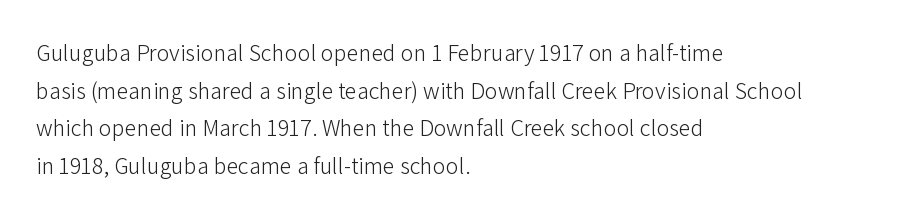
The setting favours the left margin, as ordinary paragraphs usually do. The face looks like a standard text weight, possibly lighter. Each row of text sits above clean, open space. Posture: straight, roman, zero tilt.
